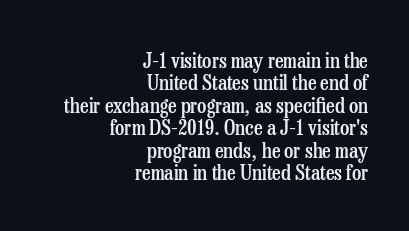
{"italic": "no", "bold": "semi", "underline": "no", "align": "right", "line_spacing": "tight", "line_spacing_ratio": 1.07, "letter_spacing": "normal", "letter_spacing_em": 0.0, "glyph_px": 21}
